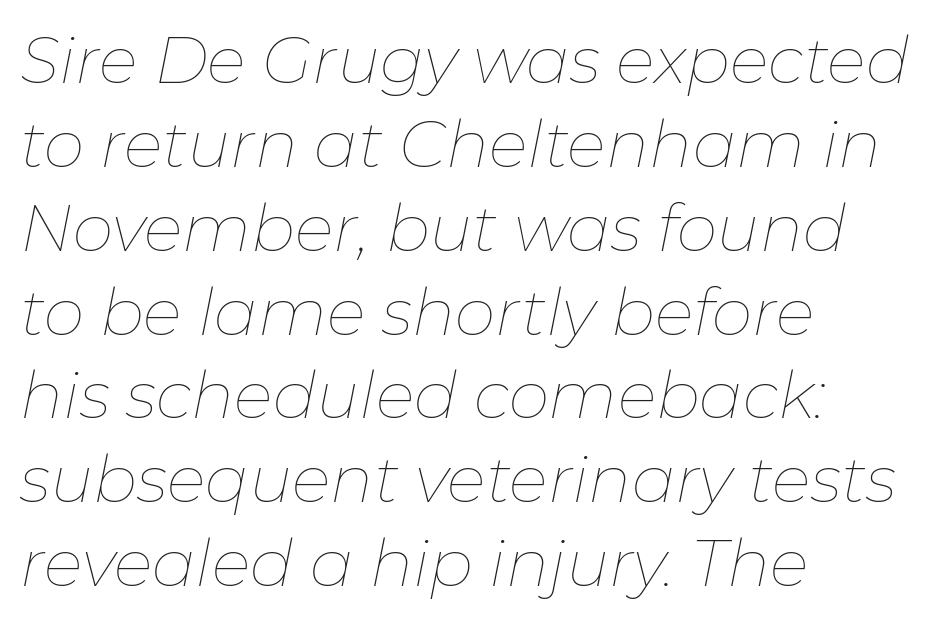
A clean baseline with only descenders dipping below it. Letters have the restrained weight of plain body copy at most. All the whitespace from short lines collects on the right. If you drew a line through each stem, it would be angled. Is there much room between lines? A standard amount, neither cramped nor airy. A typesetter would call this zero additional tracking.
